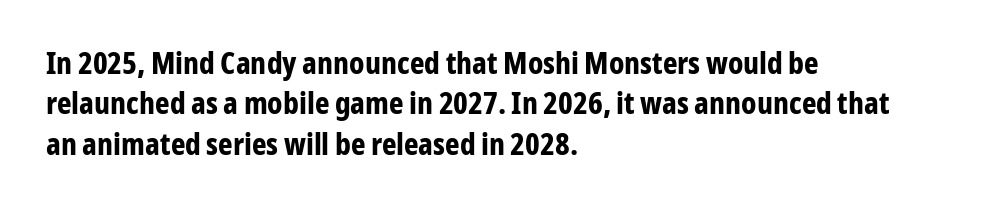
Q: Is the text bold? A: Yes.
Q: Is the text italic (slanted)? A: No, it is upright.
Q: Is the typeface a serif or a sans-serif typeface? A: Sans-serif.
Q: Is the text underlined? A: No.
Q: How is the paragraph aligned? A: Left-aligned.
Q: Is the spacing between letters normal or unusually wide? A: Normal.
Q: Is the spacing between lines tight, normal or loose? A: Normal.
Q: Width (condensed, normal, or wide)? A: Condensed.
Q: Stroke contrast? A: Low.
Q: x-height? A: Medium.
Q: Monospaced? A: No.
